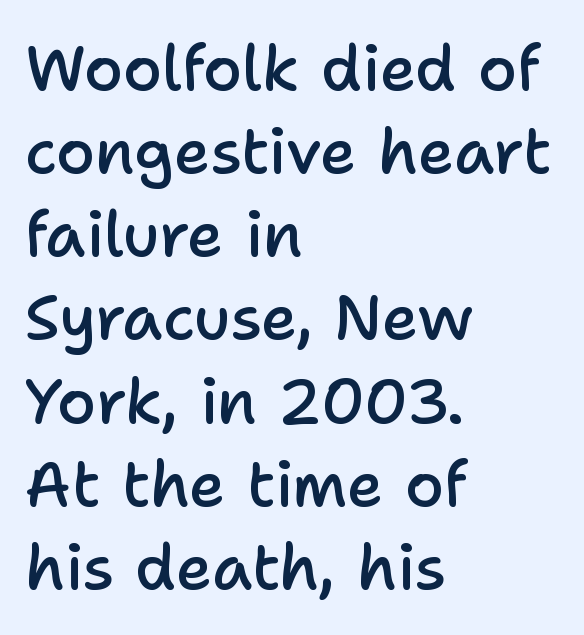
Q: Is the text bold? A: Semi-bold.
Q: Is the text italic (slanted)? A: No, it is upright.
Q: Is the typeface a serif or a sans-serif typeface? A: Sans-serif.
Q: Is the text underlined? A: No.
Q: How is the paragraph aligned? A: Left-aligned.
Q: Is the spacing between letters normal or unusually wide? A: Normal.
Q: Is the spacing between lines tight, normal or loose? A: Normal.
Q: Width (condensed, normal, or wide)? A: Normal.
Q: Stroke contrast? A: Low.
Q: x-height? A: Medium.
Q: Monospaced? A: No.
